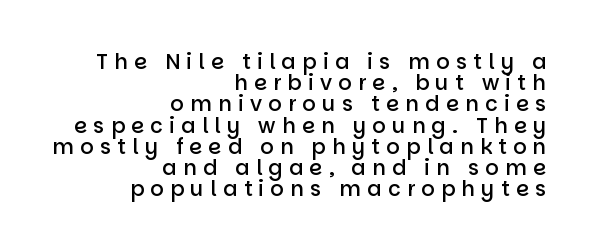
Q: Is the text bold? A: Semi-bold.
Q: Is the text italic (slanted)? A: No, it is upright.
Q: Is the text underlined? A: No.
Q: How is the paragraph aligned? A: Right-aligned.
Q: Is the spacing between letters normal or unusually wide? A: Unusually wide.
Q: Is the spacing between lines tight, normal or loose? A: Tight.
